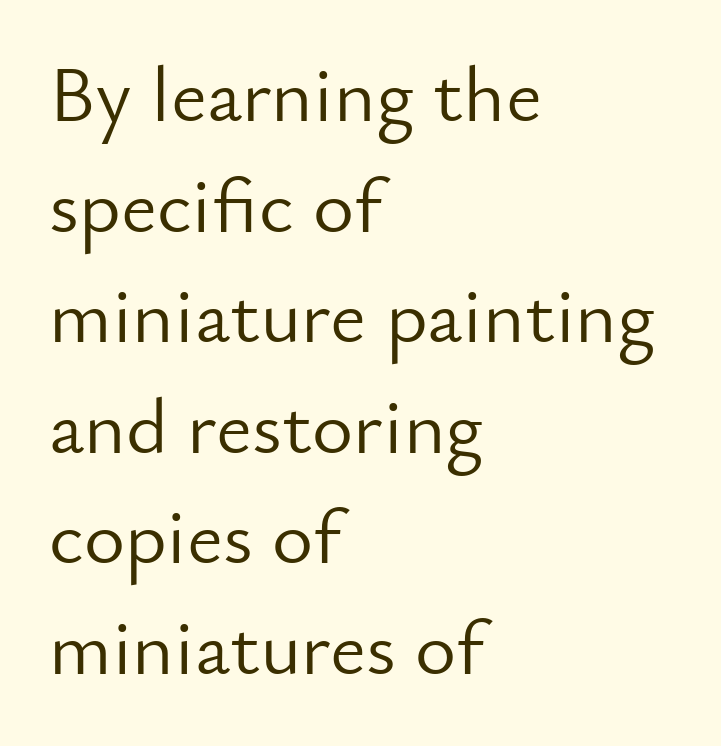
Proportional: the letters do not fall into vertical columns. The lettering holds an erect, upright posture throughout. One glance says typical: line gaps are just what's usual. Check the space under the baseline: it is left empty.
